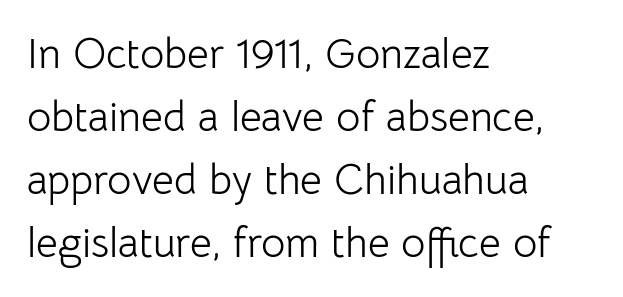
{"serif": "no", "italic": "no", "bold": "no", "weight": "light", "width": "normal", "stroke_contrast": "low", "x_height": "medium", "monospaced": "no", "underline": "no", "align": "left", "line_spacing": "normal", "line_spacing_ratio": 1.5, "letter_spacing": "normal", "letter_spacing_em": 0.0, "glyph_px": 42}
